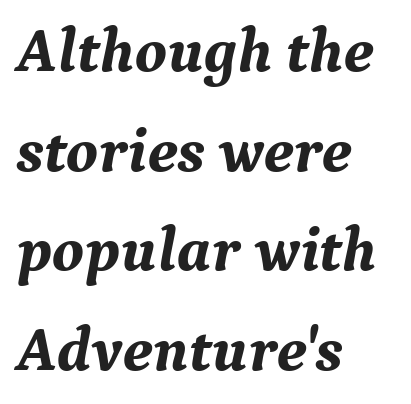
Typographically, this falls in the serif category. Looks like regular typesetting: each glyph gets only the width it needs. Characters follow at the spacing the type designer built in. Notice how the passage keeps a crisp vertical edge on the left only. Successive baselines arrive at the customary interval. It's the slanting kind of type.
